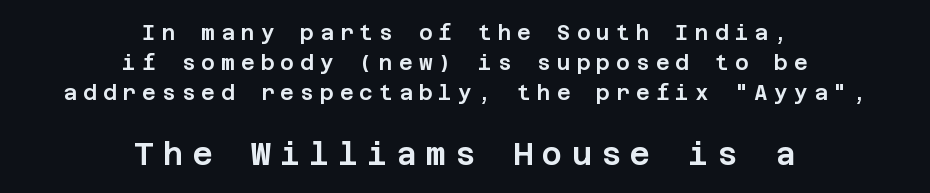
{"serif": "no", "italic": "no", "width": "normal", "stroke_contrast": "low", "x_height": "large", "underline": "no", "align": "center", "line_spacing": "normal", "line_spacing_ratio": 1.43, "letter_spacing": "wide", "letter_spacing_em": 0.29, "larger_block": "second", "size_ratio": 1.48, "glyph_px": 31}
